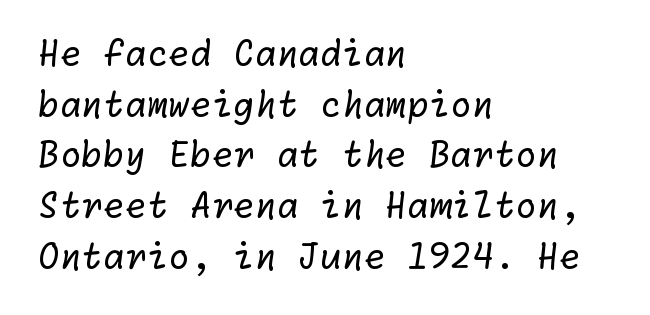
Q: Is the text bold? A: No.
Q: Is the typeface a serif or a sans-serif typeface? A: Sans-serif.
Q: Is the text underlined? A: No.
Q: How is the paragraph aligned? A: Left-aligned.
Q: Is the spacing between letters normal or unusually wide? A: Normal.
Q: Is the spacing between lines tight, normal or loose? A: Normal.
Q: Width (condensed, normal, or wide)? A: Normal.
Q: Stroke contrast? A: Low.
Q: x-height? A: Medium.
